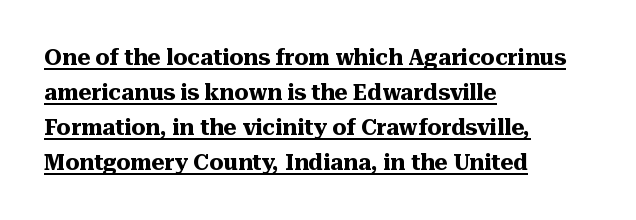
Q: Is the text bold? A: Yes.
Q: Is the text italic (slanted)? A: No, it is upright.
Q: Is the text underlined? A: Yes.
Q: How is the paragraph aligned? A: Left-aligned.
Q: Is the spacing between letters normal or unusually wide? A: Normal.
Q: Is the spacing between lines tight, normal or loose? A: Normal.
